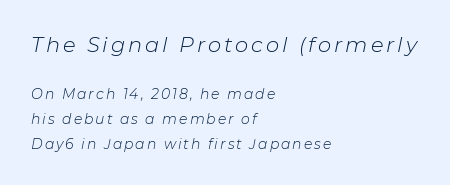
Q: Is the text bold? A: No.
Q: Is the text italic (slanted)? A: Yes, it leans right by about 11 degrees.
Q: Is the text underlined? A: No.
Q: How is the paragraph aligned? A: Left-aligned.
Q: Which block of text is set in a larger size, the first (top) or the second (bottom)? A: The first (top) one.
